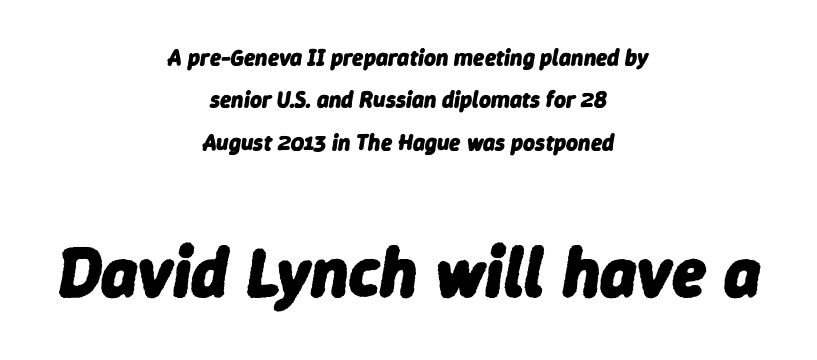
The glyphs have the mass of a bold cut. Tracking here is standard; glyphs follow each other at the usual distance. Italic? Definitely — the glyphs are oblique. This layout puts the modest block above and the oversized block below.
